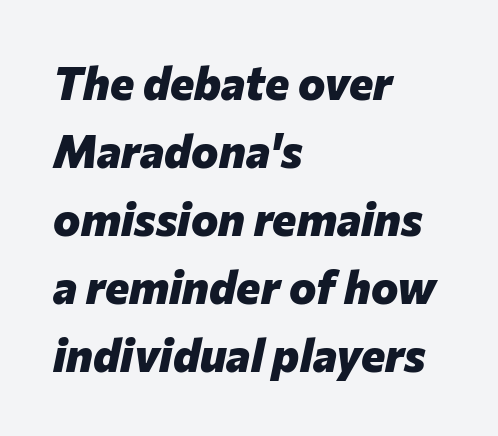
{"italic": "yes", "lean": "right", "slant_degrees": 12, "bold": "yes", "weight": "heavy", "width": "normal", "stroke_contrast": "low", "x_height": "medium", "monospaced": "no", "underline": "no", "align": "left", "line_spacing": "normal", "line_spacing_ratio": 1.48, "letter_spacing": "normal", "letter_spacing_em": 0.0, "glyph_px": 46}
